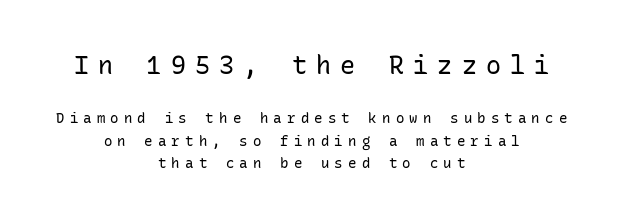
Q: Is the text bold? A: No.
Q: Is the text italic (slanted)? A: No, it is upright.
Q: Is the text underlined? A: No.
Q: How is the paragraph aligned? A: Centered.
Q: Is the spacing between letters normal or unusually wide? A: Unusually wide.
Q: Is the spacing between lines tight, normal or loose? A: Normal.
Q: Which block of text is set in a larger size, the first (top) or the second (bottom)? A: The first (top) one.
